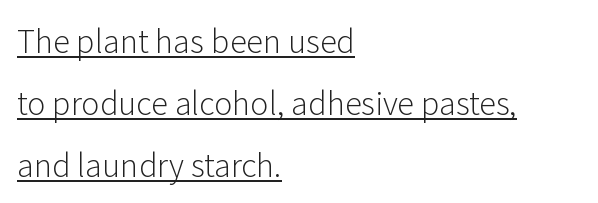
The image shows 31 px light sans-serif type, upright; set left-aligned, loose line spacing (2.0x), normal letter spacing, underlined; low stroke contrast and a medium x-height.
